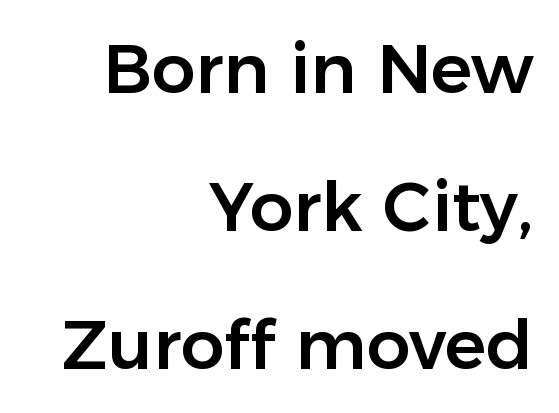
The type sits square on the baseline with zero lean. The compositor pushed each line to the right boundary. Airy leading. Compared with typical body copy, the letter spacing here is the same. Examine the stroke ends and you'll find no serifs. Descenders hang freely into open space.
